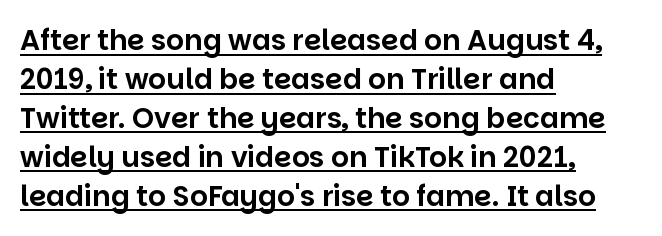
{"serif": "no", "italic": "no", "width": "normal", "stroke_contrast": "low", "x_height": "large", "monospaced": "no", "underline": "yes", "align": "left", "line_spacing": "normal", "line_spacing_ratio": 1.39, "letter_spacing": "normal", "letter_spacing_em": 0.0, "glyph_px": 28}
